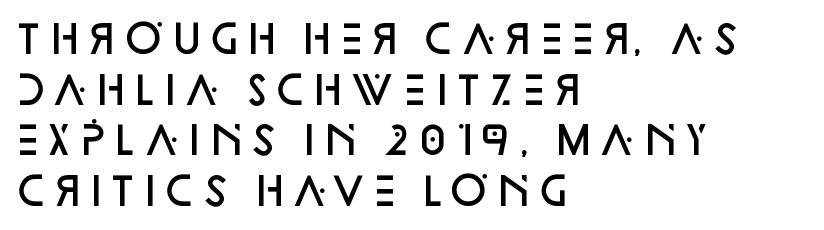
The image shows 38 px semibold sans-serif type, upright; set left-aligned, normal line spacing (1.33x), normal letter spacing, not underlined; low stroke contrast and a large x-height.
